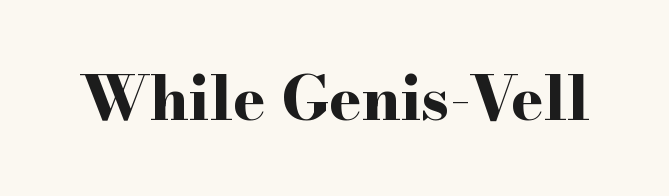
Q: Is the text bold? A: Yes.
Q: Is the text italic (slanted)? A: No, it is upright.
Q: Is the typeface a serif or a sans-serif typeface? A: Serif.
Q: Is the text underlined? A: No.
Q: Is the spacing between letters normal or unusually wide? A: Normal.
Q: Width (condensed, normal, or wide)? A: Wide.
Q: Stroke contrast? A: High.
Q: x-height? A: Small.
Q: Monospaced? A: No.
